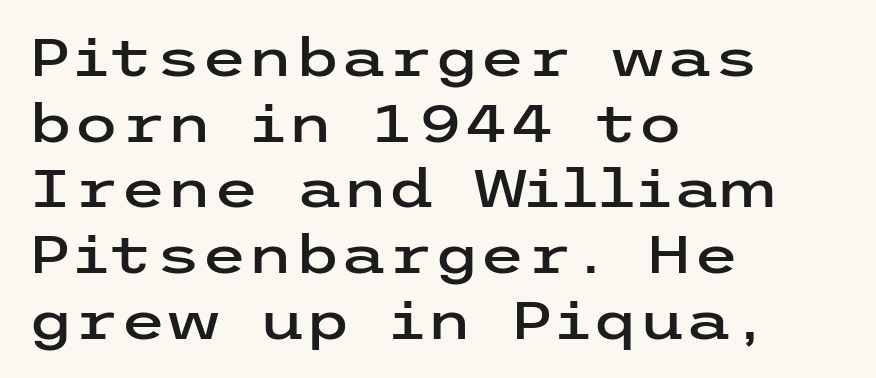
Q: Is the text italic (slanted)? A: No, it is upright.
Q: Is the typeface a serif or a sans-serif typeface? A: Sans-serif.
Q: Is the text underlined? A: No.
Q: How is the paragraph aligned? A: Left-aligned.
Q: Is the spacing between letters normal or unusually wide? A: Normal.
Q: Width (condensed, normal, or wide)? A: Wide.
Q: Stroke contrast? A: Low.
Q: x-height? A: Medium.
